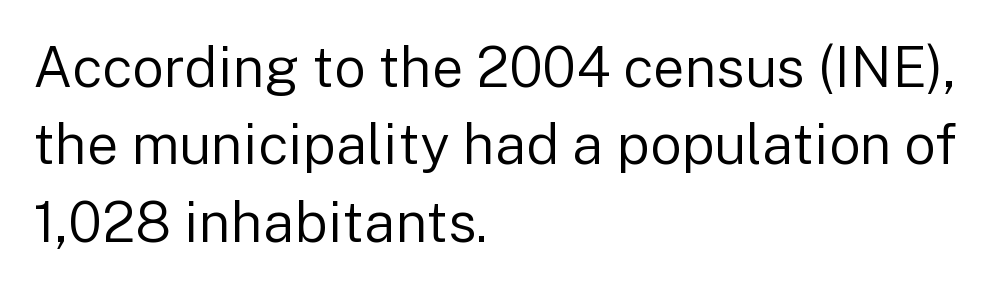
Varying glyph widths throughout — classic text-font behaviour. The font is comparable to plain body text, perhaps lighter. These lines stack with their left ends in a neat column. Just letters on the line, the space beneath them empty. The rows are spaced the way most documents space them.
